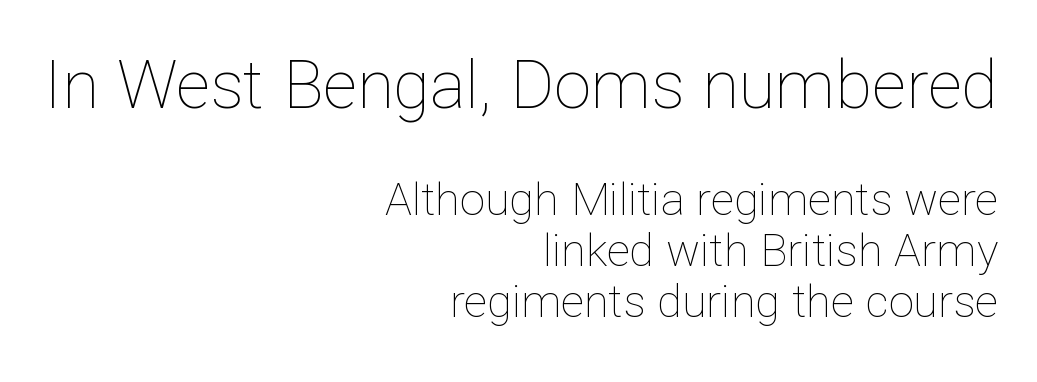
The image shows 67 px thin type, upright; set right-aligned, tight line spacing (1.13x), normal letter spacing, not underlined; the first (top) block is 1.49x larger; low stroke contrast and a medium x-height.
